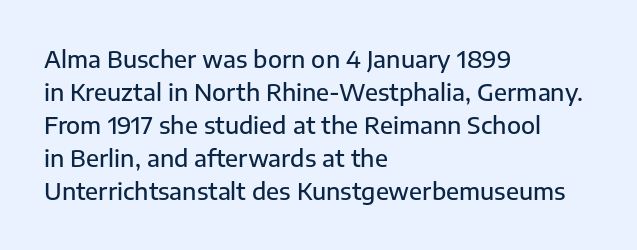
The space beneath each line is pristine and unruled. This rendering leaves character spacing at its baseline value. Designer's note — italics off, roman on. Leftover space on each line is placed entirely after the last word.
